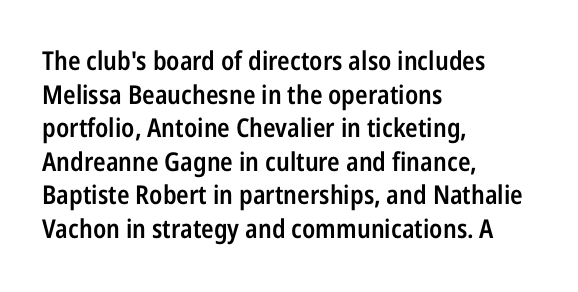
Q: Is the text bold? A: Semi-bold.
Q: Is the text italic (slanted)? A: No, it is upright.
Q: Is the text underlined? A: No.
Q: How is the paragraph aligned? A: Left-aligned.
Q: Is the spacing between letters normal or unusually wide? A: Normal.
Q: Is the spacing between lines tight, normal or loose? A: Normal.
